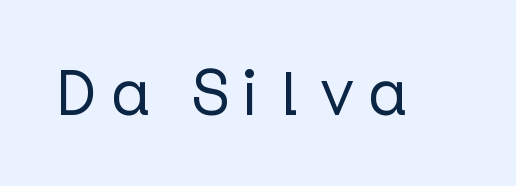
The image shows 64 px sans-serif type, upright; set unusually wide letter spacing (+0.2 em), not underlined; low stroke contrast and a medium x-height.
